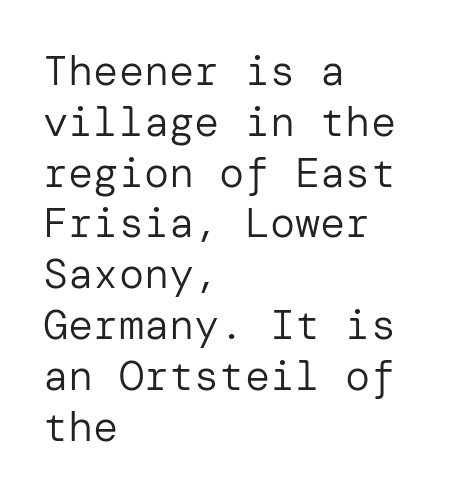
{"serif": "no", "italic": "no", "bold": "no", "weight": "regular", "width": "normal", "stroke_contrast": "low", "x_height": "medium", "underline": "no", "align": "left", "line_spacing_ratio": 1.21, "letter_spacing": "normal", "letter_spacing_em": 0.0, "glyph_px": 42}
